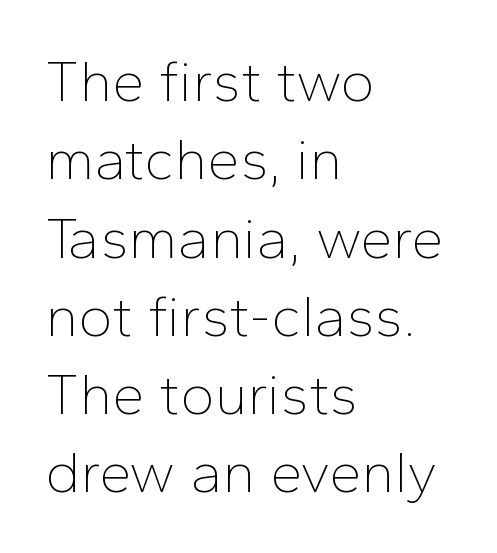
Q: Is the text bold? A: No.
Q: Is the text italic (slanted)? A: No, it is upright.
Q: Is the typeface a serif or a sans-serif typeface? A: Sans-serif.
Q: Is the text underlined? A: No.
Q: How is the paragraph aligned? A: Left-aligned.
Q: Is the spacing between letters normal or unusually wide? A: Normal.
Q: Is the spacing between lines tight, normal or loose? A: Normal.
Q: Width (condensed, normal, or wide)? A: Normal.
Q: Stroke contrast? A: Low.
Q: x-height? A: Medium.
Q: Monospaced? A: No.
